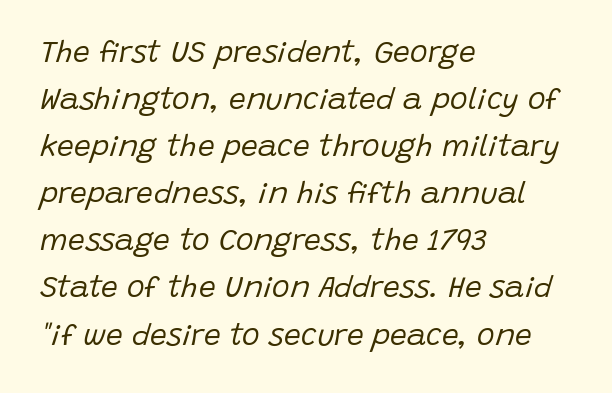
{"italic": "yes", "lean": "right", "slant_degrees": 15, "bold": "no", "weight": "regular", "width": "normal", "stroke_contrast": "low", "x_height": "large", "monospaced": "no", "underline": "no", "align": "left", "line_spacing": "normal", "line_spacing_ratio": 1.57, "letter_spacing": "normal", "letter_spacing_em": 0.0, "glyph_px": 30}
